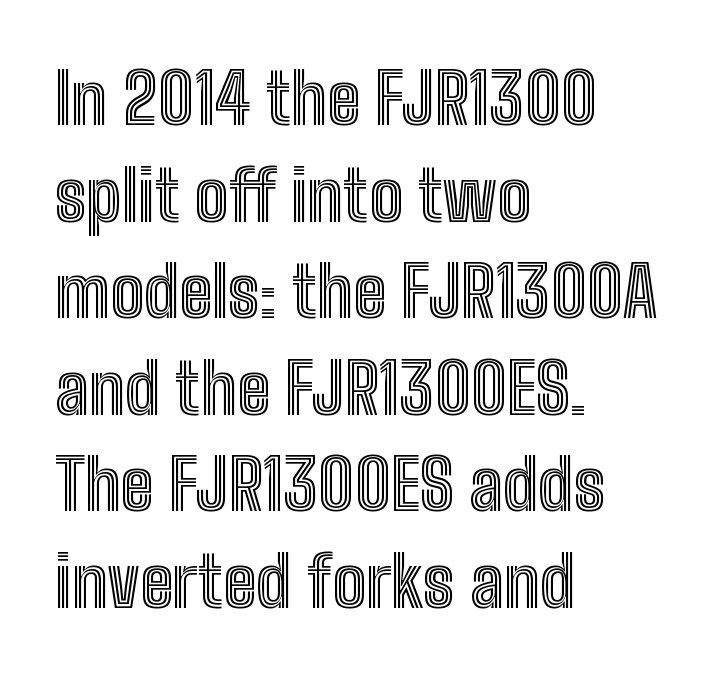
Is this a fixed-width face? No — the glyphs have proportional, varying widths. Teacher's note: observe the even left margin — that is flush-left alignment. Has an underline been added? It has not. If you measured baseline to baseline, you'd find a middling distance. No extra tracking has been applied to these lines.
